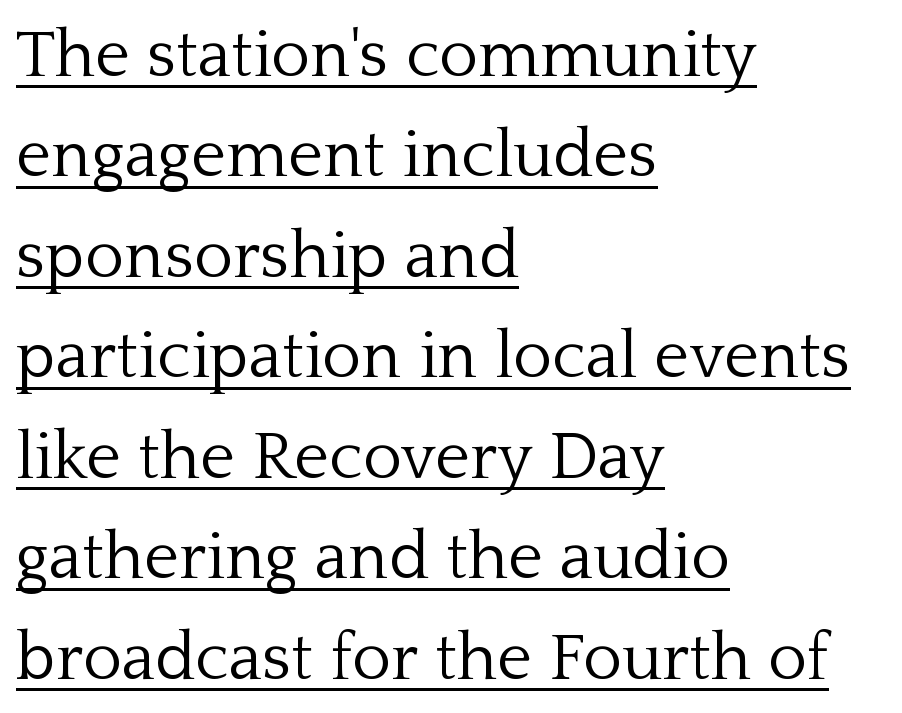
{"serif": "yes", "italic": "no", "bold": "no", "weight": "light", "width": "normal", "stroke_contrast": "low", "x_height": "medium", "monospaced": "no", "underline": "yes", "align": "left", "line_spacing": "normal", "line_spacing_ratio": 1.5, "letter_spacing": "normal", "letter_spacing_em": 0.0, "glyph_px": 67}
